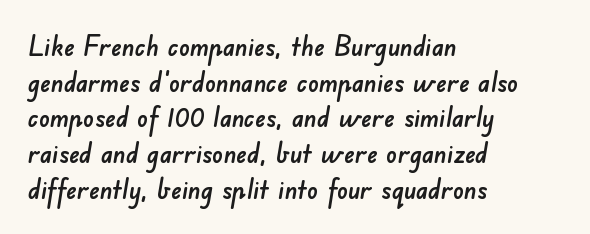
Q: Is the text underlined? A: No.
Q: How is the paragraph aligned? A: Left-aligned.
Q: Is the spacing between letters normal or unusually wide? A: Normal.
Q: Is the spacing between lines tight, normal or loose? A: Normal.
